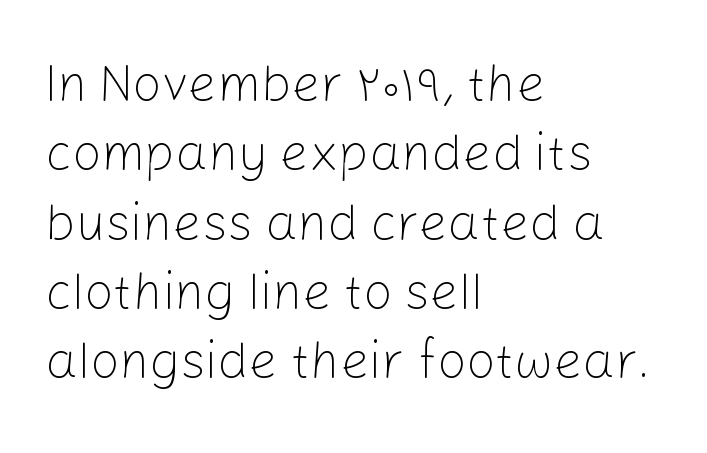
Q: Is the text bold? A: No.
Q: Is the text italic (slanted)? A: No, it is upright.
Q: Is the typeface a serif or a sans-serif typeface? A: Sans-serif.
Q: Is the text underlined? A: No.
Q: How is the paragraph aligned? A: Left-aligned.
Q: Is the spacing between letters normal or unusually wide? A: Normal.
Q: Is the spacing between lines tight, normal or loose? A: Normal.
Q: Width (condensed, normal, or wide)? A: Normal.
Q: Stroke contrast? A: Low.
Q: x-height? A: Medium.
Q: Monospaced? A: No.
